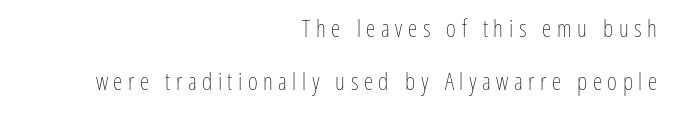
The image shows 24 px text type, upright; set right-aligned, loose line spacing (2.2x), unusually wide letter spacing (+0.23 em), not underlined.
